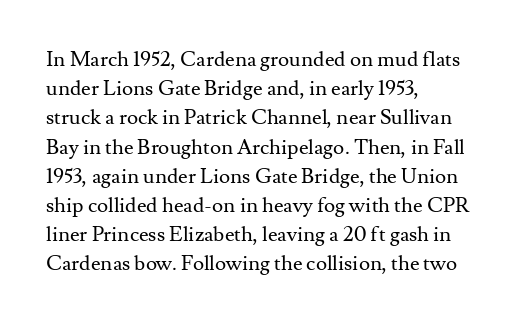
{"italic": "no", "bold": "no", "underline": "no", "align": "left", "line_spacing": "normal", "line_spacing_ratio": 1.39, "letter_spacing": "normal", "letter_spacing_em": 0.0, "glyph_px": 21}
